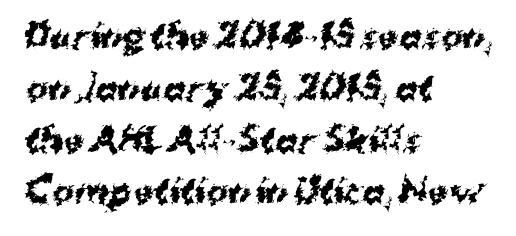
Between one letter and the next there's only the usual sliver of space. A typesetter would label this face a sans. If you measured baseline to baseline, you'd find a middling distance. Where is the straight margin? On the left.
